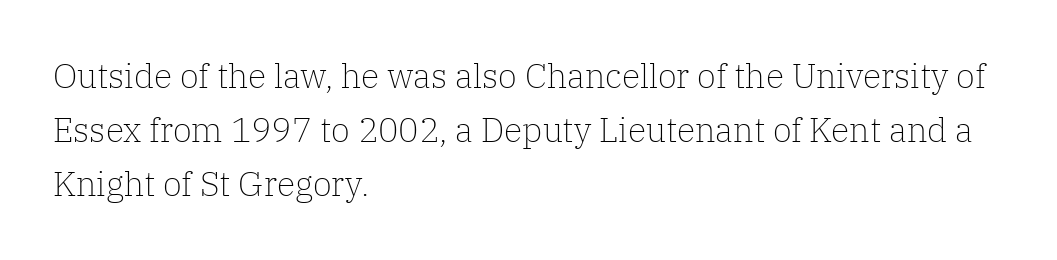
{"serif": "yes", "italic": "no", "bold": "no", "weight": "light", "width": "normal", "stroke_contrast": "low", "x_height": "medium", "monospaced": "no", "underline": "no", "align": "left", "line_spacing": "normal", "line_spacing_ratio": 1.59, "letter_spacing": "normal", "letter_spacing_em": 0.0, "glyph_px": 34}
